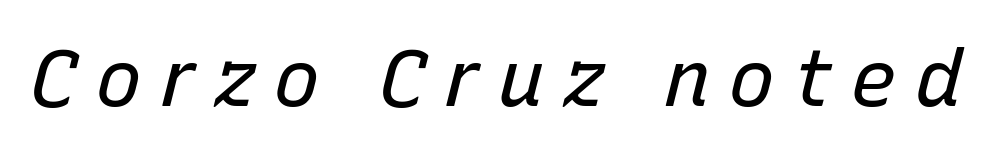
{"italic": "yes", "lean": "right", "slant_degrees": 15, "bold": "no", "weight": "regular", "width": "normal", "stroke_contrast": "low", "x_height": "medium", "monospaced": "no", "underline": "no", "letter_spacing": "wide", "letter_spacing_em": 0.22, "glyph_px": 79}
